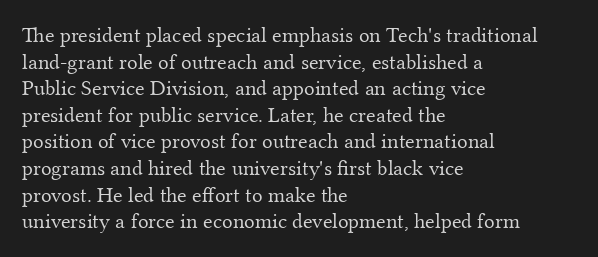
The face used here is rendered with its standard letterfit. The rag falls on the right side of this text block. The typeface has the unassuming heft of standard copy or less. Italic: no, the glyphs are upright roman.
